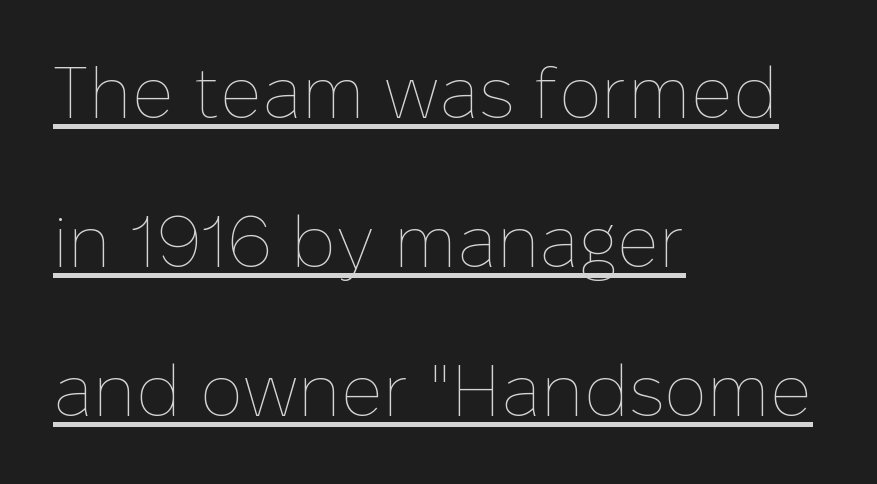
This sample has the flowing, uneven cadence of proportional lettering. Layout note: lines flush left. The rendering uses a large line-height, opening up the rows. Is this a heavy cut? Hardly; it is regular or lighter.
